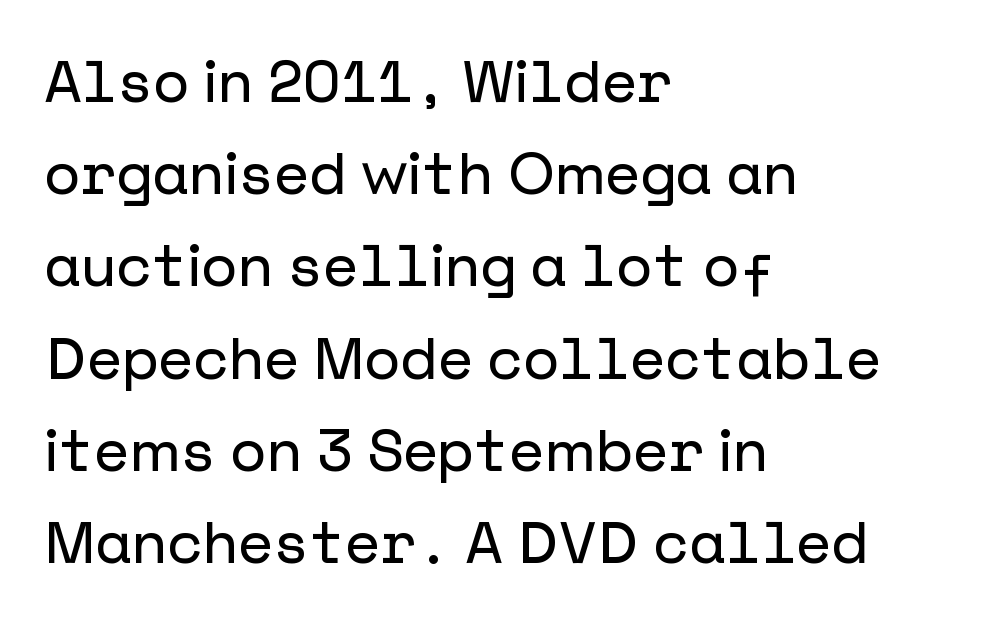
The text was rendered using a sans face with plain stroke endings. The lines sit at an ordinary, default distance from one another. Between one letter and the next there's only the usual sliver of space. This sample is left-justified, so line endings fall wherever the words run out.
